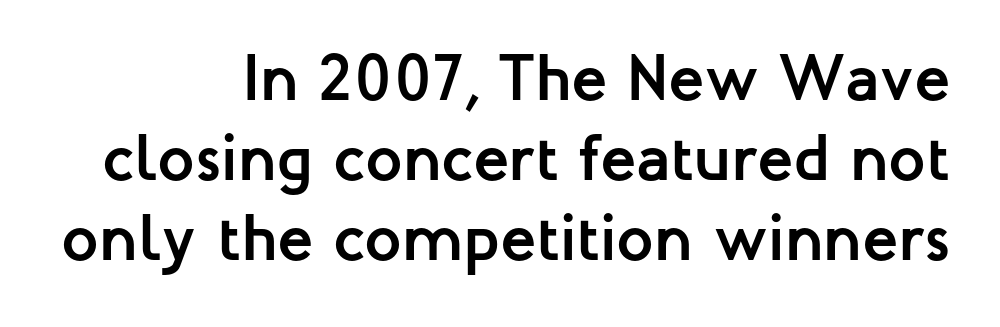
Letter spacing: default. Upright lettering throughout. These lines are rendered in a variable-pitch font. What weight is shown? A full bold with thick strokes.
